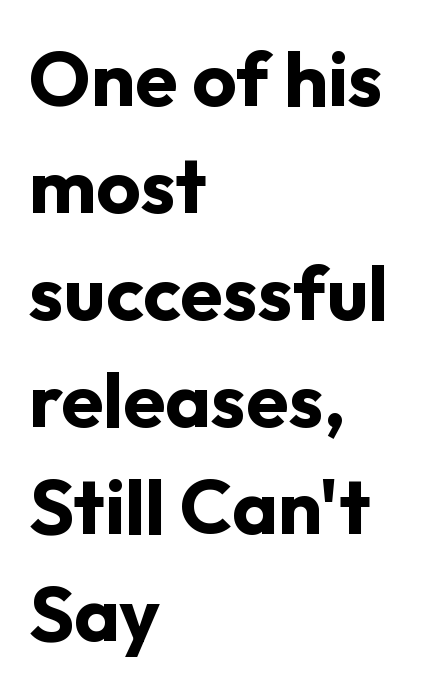
The image shows 77 px bold sans-serif type, upright; set left-aligned, normal line spacing (1.39x), normal letter spacing, not underlined; low stroke contrast and a medium x-height.
